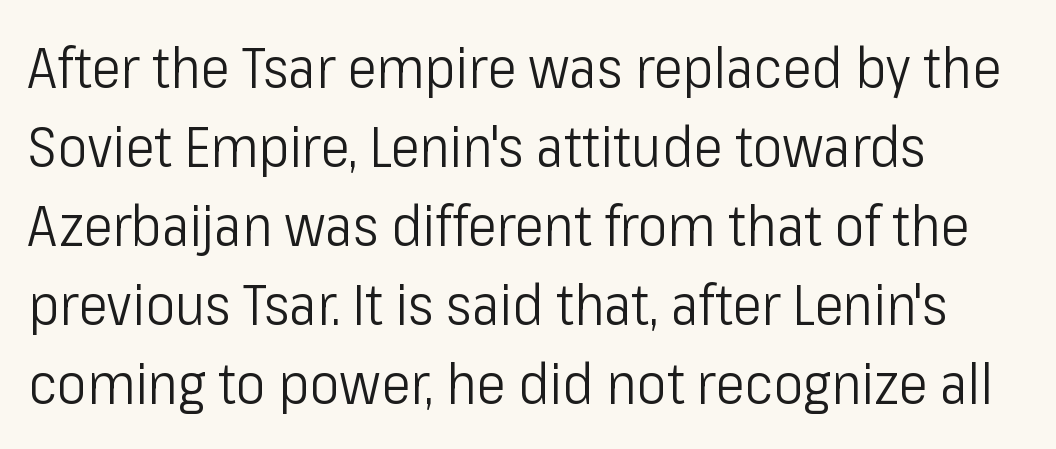
Posture: vertical. No extra tracking has been applied to these lines. Is the block centered? No — it sits flush against the left margin. No feet cap the strokes, marking this as sans-serif type. Evenly set lines give the paragraph a standard silhouette.
